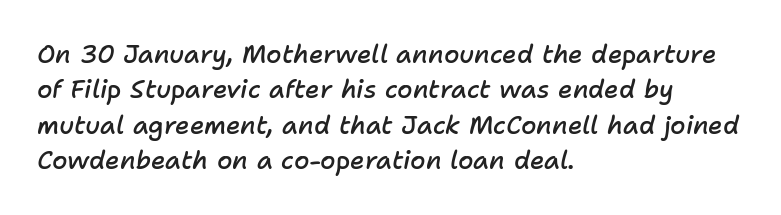
Q: Is the text bold? A: Semi-bold.
Q: Is the text italic (slanted)? A: Yes, it leans right by about 11 degrees.
Q: Is the text underlined? A: No.
Q: How is the paragraph aligned? A: Left-aligned.
Q: Is the spacing between letters normal or unusually wide? A: Normal.
Q: Is the spacing between lines tight, normal or loose? A: Normal.
